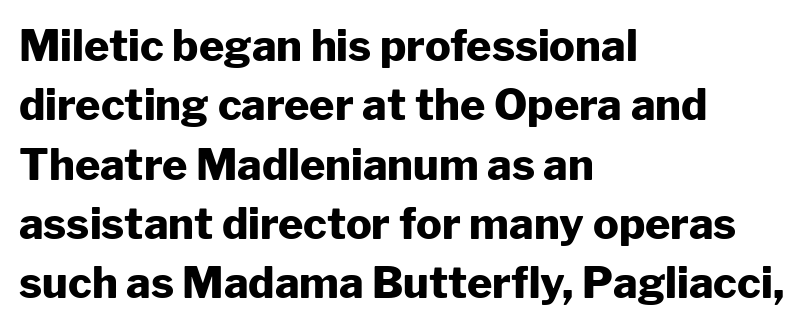
Pretty heavy lettering here — definitely bold. Any mark beneath the type? The region is blank. Nope, no serifs anywhere on these letters. Looks like regular typesetting: each glyph gets only the width it needs. What stands out about the letter spacing? Nothing — it is the standard amount.
